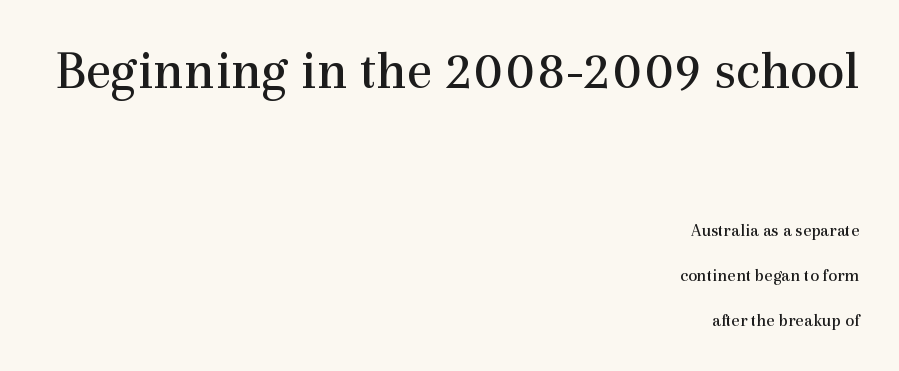
{"serif": "yes", "italic": "no", "bold": "no", "weight": "regular", "width": "normal", "x_height": "medium", "monospaced": "no", "underline": "no", "align": "right", "line_spacing": "loose", "line_spacing_ratio": 2.48, "letter_spacing": "normal", "letter_spacing_em": 0.0, "larger_block": "first", "size_ratio": 3.06, "glyph_px": 55}
